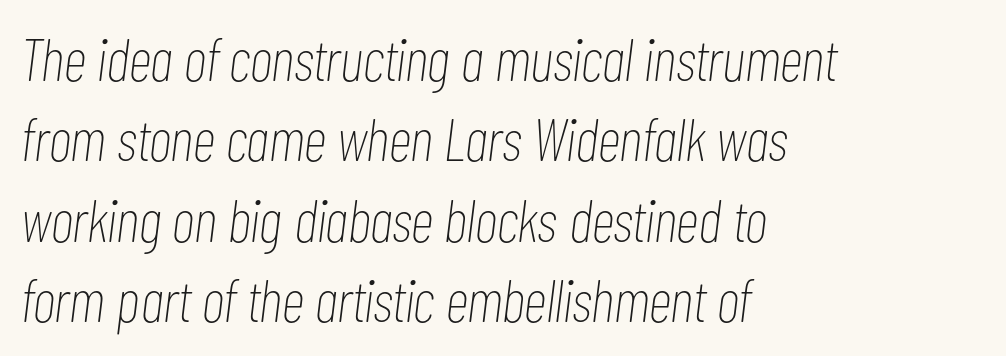
The passage shown has conventional tracking throughout. Alignment: flush left. Each letter keeps its own natural width here, so spacing adapts to shape. In terms of posture, this sample is oblique. The weight would be labelled regular, book, light, or lighter still.
